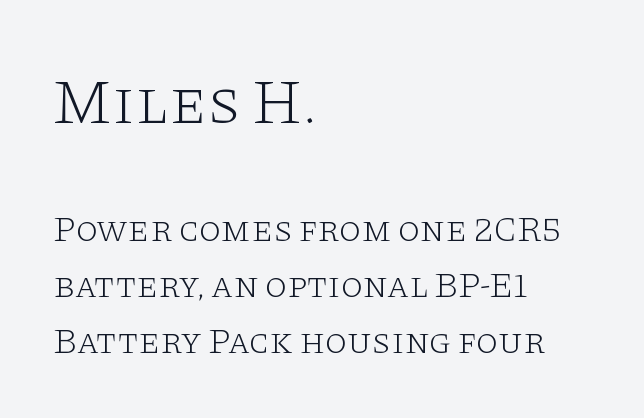
The image shows 63 px light, wide serif type, upright; set left-aligned, normal line spacing (1.55x), normal letter spacing, not underlined; the first (top) block is 1.75x larger; low stroke contrast and a large x-height.
